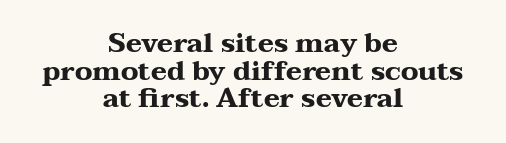
{"italic": "no", "bold": "yes", "underline": "no", "align": "center", "line_spacing": "tight", "line_spacing_ratio": 1.02, "letter_spacing": "normal", "letter_spacing_em": 0.0, "glyph_px": 27}
